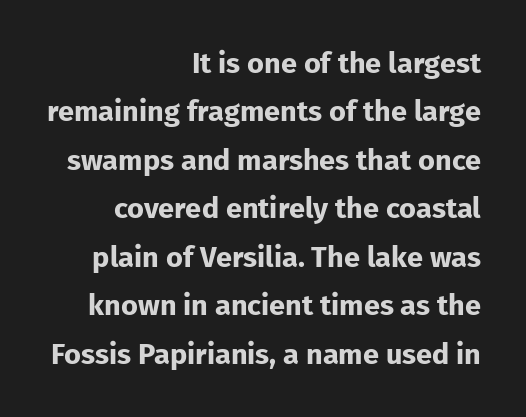
{"serif": "no", "italic": "no", "bold": "yes", "weight": "bold", "width": "normal", "stroke_contrast": "low", "x_height": "medium", "monospaced": "no", "underline": "no", "align": "right", "line_spacing": "normal", "line_spacing_ratio": 1.67, "letter_spacing": "normal", "letter_spacing_em": 0.0, "glyph_px": 29}
